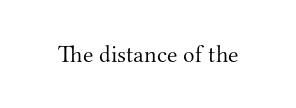
Only glyphs here, with clear space below each row. Notice how the stems are strictly vertical — no italics here. Between one letter and the next there's only the usual sliver of space. Is this a heavy cut? Hardly; it is regular or lighter.
